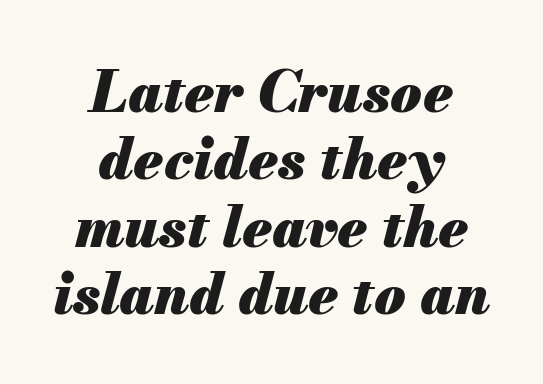
Rendered with sloped, italic letterforms. Pretty heavy lettering here — definitely bold. The text block is weighted toward neither margin, spreading evenly from the middle. Glyph-to-glyph distance matches everyday printed text. The rendering uses natural spacing where letterforms have individual widths.
